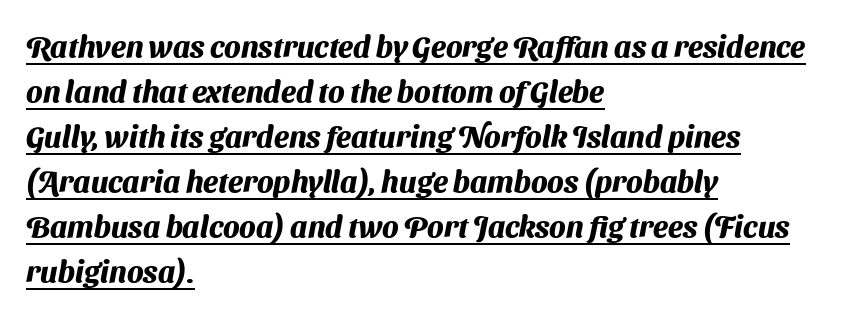
Q: Is the text bold? A: Yes.
Q: Is the typeface a serif or a sans-serif typeface? A: Sans-serif.
Q: Is the text underlined? A: Yes.
Q: How is the paragraph aligned? A: Left-aligned.
Q: Is the spacing between letters normal or unusually wide? A: Normal.
Q: Is the spacing between lines tight, normal or loose? A: Normal.
Q: Width (condensed, normal, or wide)? A: Normal.
Q: Stroke contrast? A: Medium.
Q: x-height? A: Medium.
Q: Monospaced? A: No.
